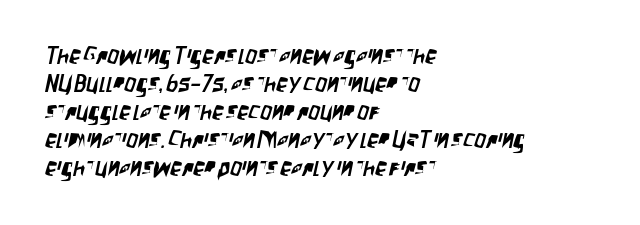
{"underline": "no", "align": "left", "line_spacing_ratio": 1.22, "letter_spacing": "normal", "letter_spacing_em": 0.0, "glyph_px": 23}
